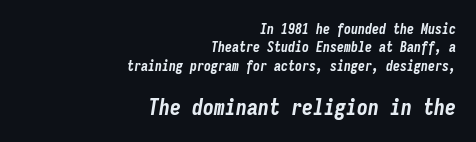
{"italic": "yes", "lean": "right", "slant_degrees": 9, "bold": "yes", "underline": "no", "align": "right", "line_spacing": "normal", "line_spacing_ratio": 1.31, "letter_spacing": "normal", "letter_spacing_em": 0.0, "larger_block": "second", "size_ratio": 1.57, "glyph_px": 22}
